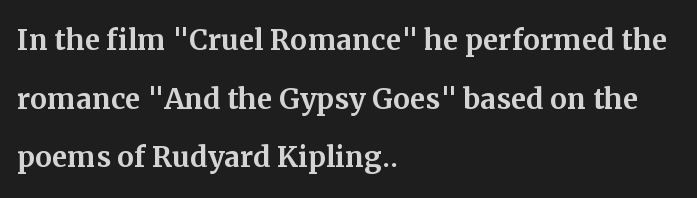
{"serif": "yes", "italic": "no", "width": "normal", "stroke_contrast": "medium", "x_height": "medium", "monospaced": "no", "underline": "no", "align": "left", "line_spacing": "normal", "line_spacing_ratio": 1.54, "letter_spacing": "normal", "letter_spacing_em": 0.0, "glyph_px": 38}
